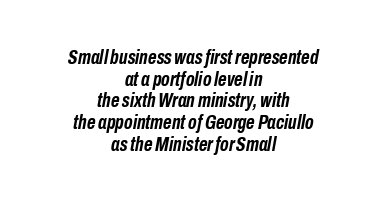
{"italic": "yes", "lean": "right", "slant_degrees": 10, "bold": "yes", "underline": "no", "align": "center", "line_spacing": "tight", "line_spacing_ratio": 1.03, "letter_spacing": "normal", "letter_spacing_em": 0.0, "glyph_px": 21}
